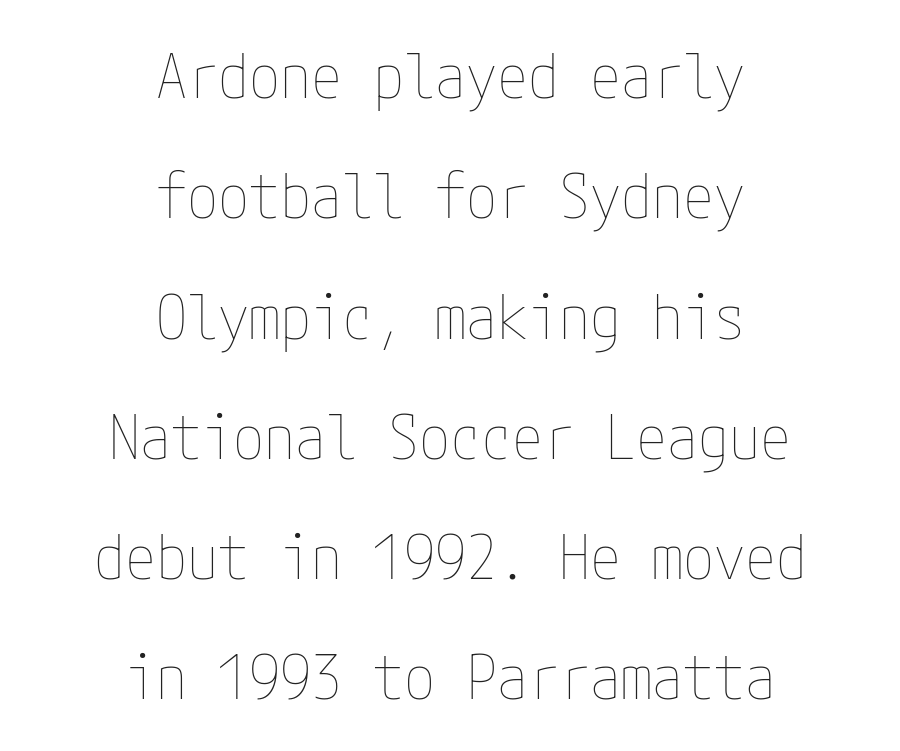
Q: Is the text bold? A: No.
Q: Is the text italic (slanted)? A: No, it is upright.
Q: Is the text underlined? A: No.
Q: How is the paragraph aligned? A: Centered.
Q: Is the spacing between letters normal or unusually wide? A: Normal.
Q: Is the spacing between lines tight, normal or loose? A: Loose.
Q: Width (condensed, normal, or wide)? A: Condensed.
Q: Stroke contrast? A: Low.
Q: x-height? A: Medium.
